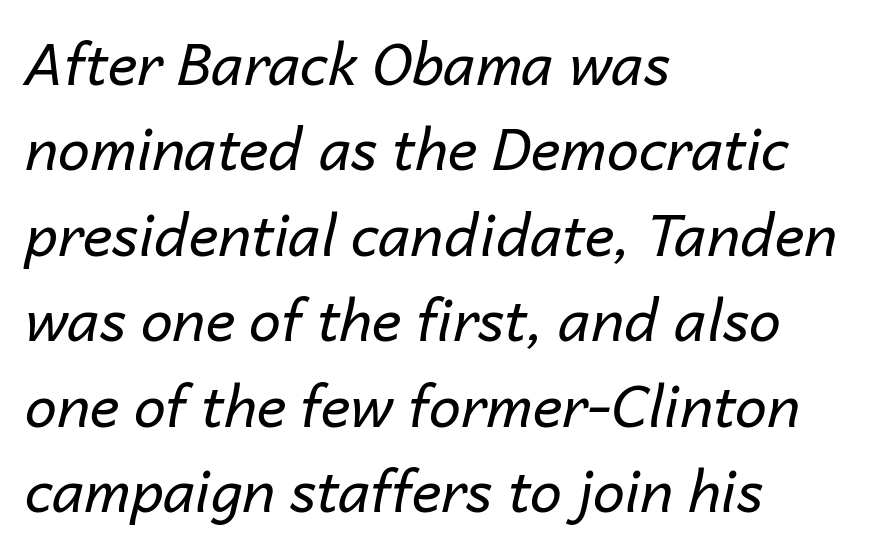
{"italic": "yes", "lean": "right", "slant_degrees": 14, "bold": "no", "weight": "regular", "width": "normal", "stroke_contrast": "low", "x_height": "medium", "monospaced": "no", "underline": "no", "align": "left", "line_spacing": "normal", "line_spacing_ratio": 1.5, "letter_spacing": "normal", "letter_spacing_em": 0.0, "glyph_px": 57}
